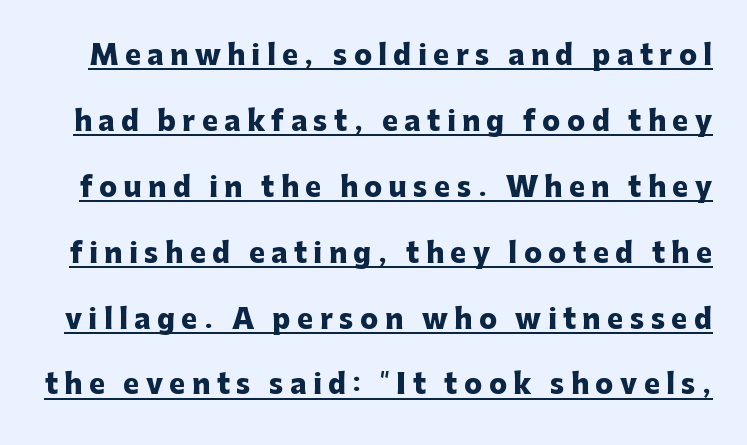
Baseline-to-baseline distance is far greater than the letter height. Italic: no, the glyphs are upright roman. Set as a true bold cut, around the 700 mark. These lines have a slow, spaced-out rhythm from letter to letter. This sample carries an underscore along the baseline area.
